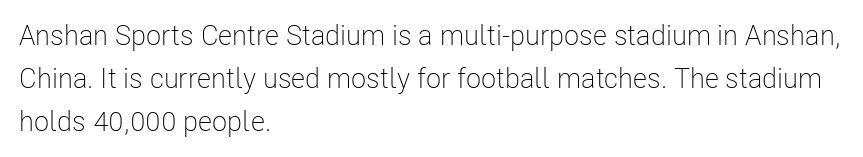
{"serif": "no", "italic": "no", "bold": "no", "weight": "light", "width": "condensed", "stroke_contrast": "low", "x_height": "medium", "monospaced": "no", "underline": "no", "align": "left", "line_spacing": "normal", "line_spacing_ratio": 1.53, "letter_spacing": "normal", "letter_spacing_em": 0.0, "glyph_px": 28}
